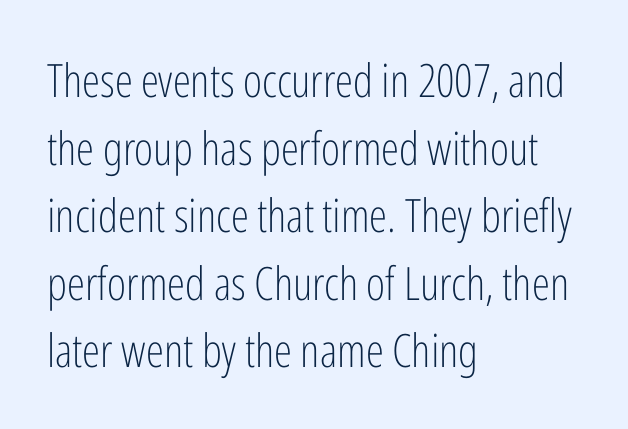
Q: Is the text bold? A: No.
Q: Is the text italic (slanted)? A: No, it is upright.
Q: Is the typeface a serif or a sans-serif typeface? A: Sans-serif.
Q: Is the text underlined? A: No.
Q: How is the paragraph aligned? A: Left-aligned.
Q: Is the spacing between letters normal or unusually wide? A: Normal.
Q: Is the spacing between lines tight, normal or loose? A: Normal.
Q: Width (condensed, normal, or wide)? A: Condensed.
Q: Stroke contrast? A: Low.
Q: x-height? A: Medium.
Q: Monospaced? A: No.
